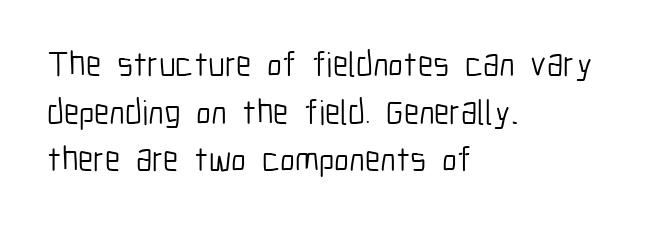
The image shows 35 px light, condensed sans-serif type, upright; set left-aligned, normal line spacing (1.36x), normal letter spacing, not underlined; low stroke contrast and a medium x-height.
